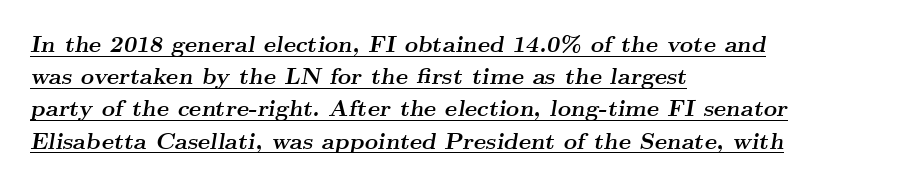
Q: Is the text bold? A: Yes.
Q: Is the text italic (slanted)? A: Yes, it leans right by about 9 degrees.
Q: Is the text underlined? A: Yes.
Q: How is the paragraph aligned? A: Left-aligned.
Q: Is the spacing between letters normal or unusually wide? A: Normal.
Q: Is the spacing between lines tight, normal or loose? A: Normal.
